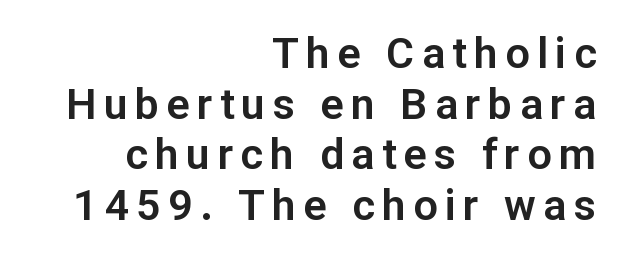
{"serif": "no", "italic": "no", "width": "normal", "stroke_contrast": "low", "x_height": "medium", "monospaced": "no", "underline": "no", "align": "right", "line_spacing_ratio": 1.18, "glyph_px": 43}
